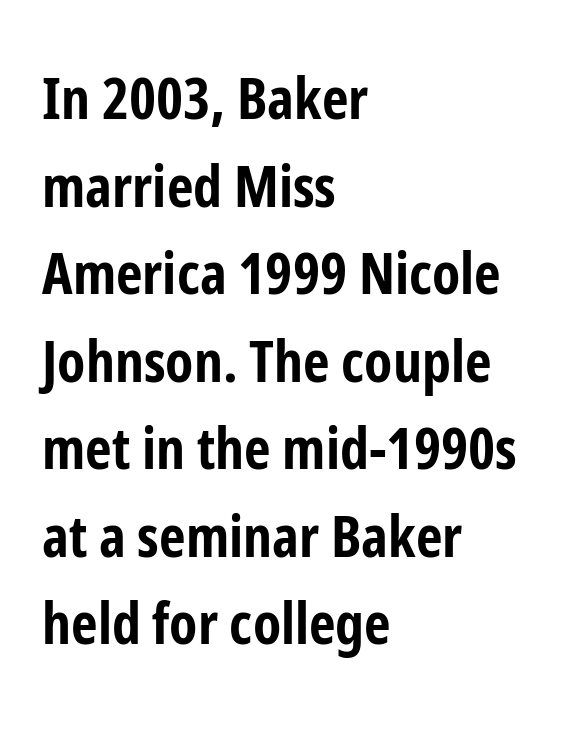
The rendering shows plain stroke endings on the letterforms — a sans-serif design. This rendering features lettering with no underline. Normally led — the rows are evenly, conventionally spaced. Proportional: the letters do not fall into vertical columns. A roman cut, with each character standing at attention. The gaps between neighbouring characters are ordinary and unremarkable.
